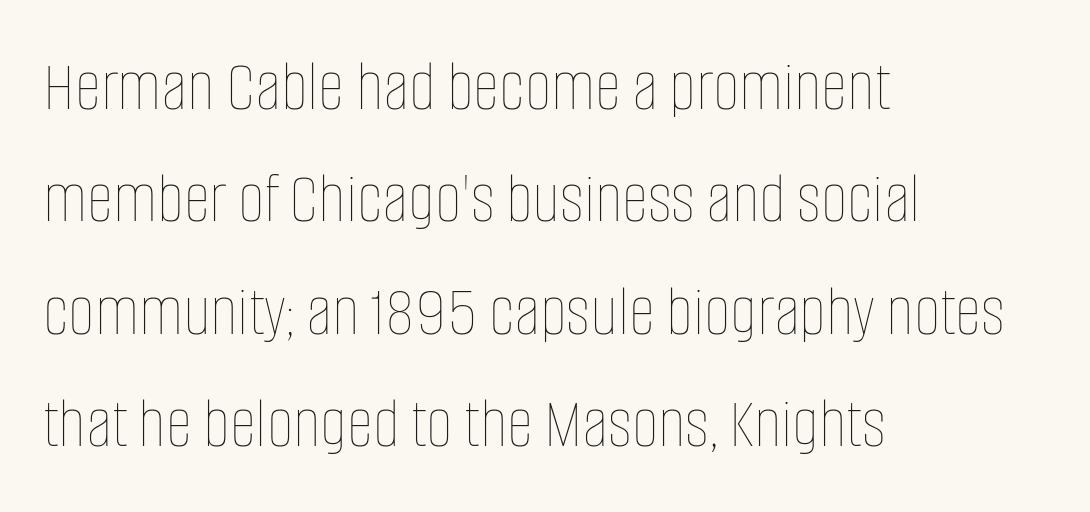
Q: Is the text bold? A: No.
Q: Is the text italic (slanted)? A: No, it is upright.
Q: Is the text underlined? A: No.
Q: How is the paragraph aligned? A: Left-aligned.
Q: Is the spacing between letters normal or unusually wide? A: Normal.
Q: Is the spacing between lines tight, normal or loose? A: Normal.
Q: Width (condensed, normal, or wide)? A: Condensed.
Q: Stroke contrast? A: Low.
Q: x-height? A: Large.
Q: Monospaced? A: No.
